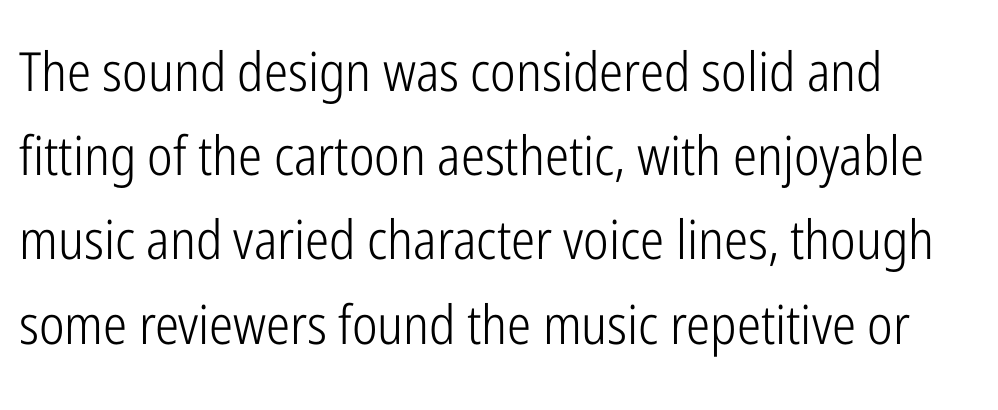
The image shows 54 px light, condensed sans-serif type, upright; set left-aligned, normal line spacing (1.56x), normal letter spacing, not underlined; low stroke contrast and a medium x-height.
